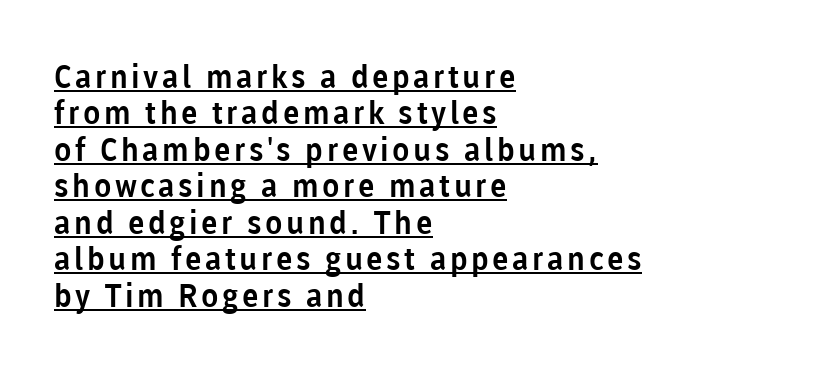
{"serif": "no", "italic": "no", "width": "normal", "stroke_contrast": "low", "x_height": "medium", "monospaced": "no", "underline": "yes", "align": "left", "line_spacing": "tight", "line_spacing_ratio": 1.14, "glyph_px": 32}
